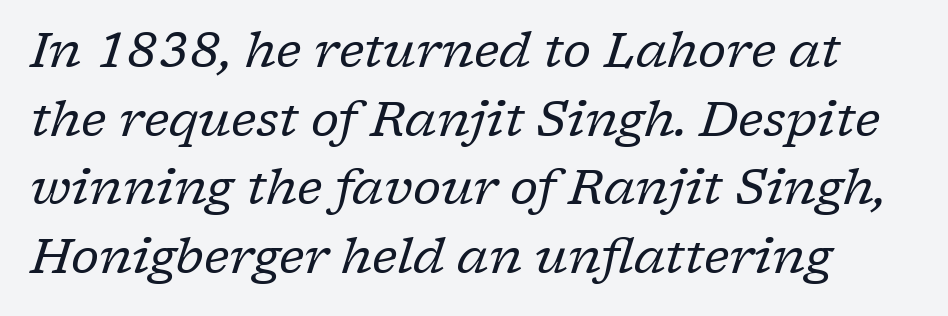
The rendering shows small feet on the letterforms — a serif design. The space beneath each line is pristine and unruled. Interline gaps are of average width in this sample. The letters are slanted; this is an italic face.
